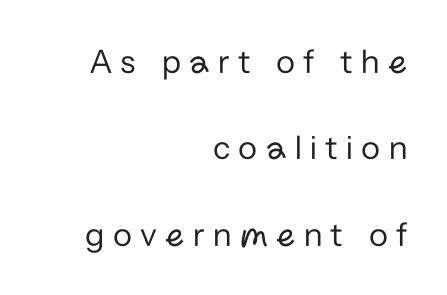
The image shows 35 px regular-weight sans-serif type, upright; set right-aligned, loose line spacing (2.47x), unusually wide letter spacing (+0.24 em), not underlined; low stroke contrast and a medium x-height.
